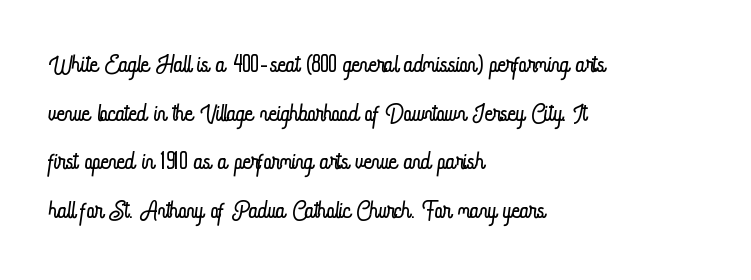
The rag falls on the right side of this text block. Check the space under the baseline: it is left empty. A normal amount of white space separates one row of letters from the next. No extra ink here — the face is not bold.
